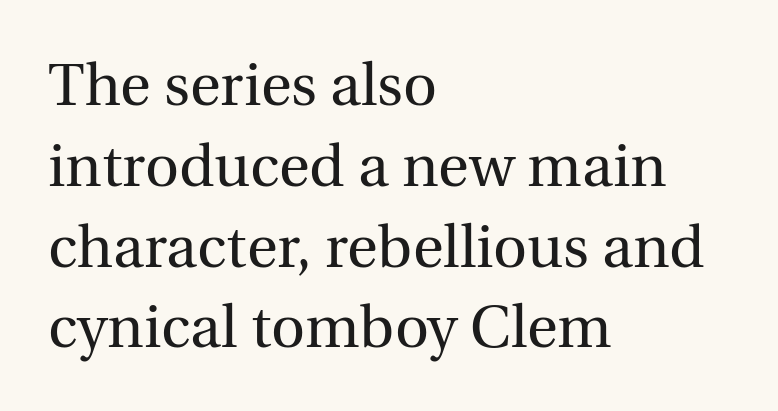
The image shows 59 px regular-weight serif type, upright; set left-aligned, normal line spacing (1.37x), normal letter spacing, not underlined; a medium x-height.
